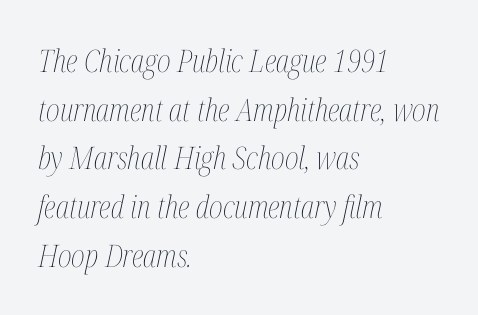
You could call the tracking neutral — neither tight nor loose. One-word summary of the alignment: left. The passage shown is typed in a proportional face where columns would drift. Slanted lettering throughout. The typeface has the unassuming heft of standard copy or less.
